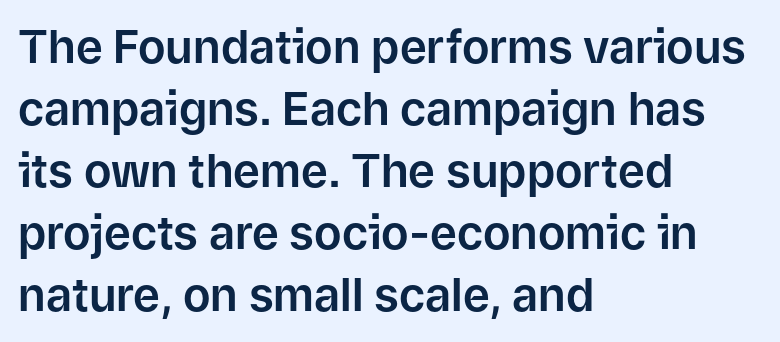
{"serif": "no", "italic": "no", "width": "normal", "stroke_contrast": "low", "x_height": "medium", "monospaced": "no", "underline": "no", "align": "left", "line_spacing": "normal", "line_spacing_ratio": 1.35, "letter_spacing": "normal", "letter_spacing_em": 0.0, "glyph_px": 46}
